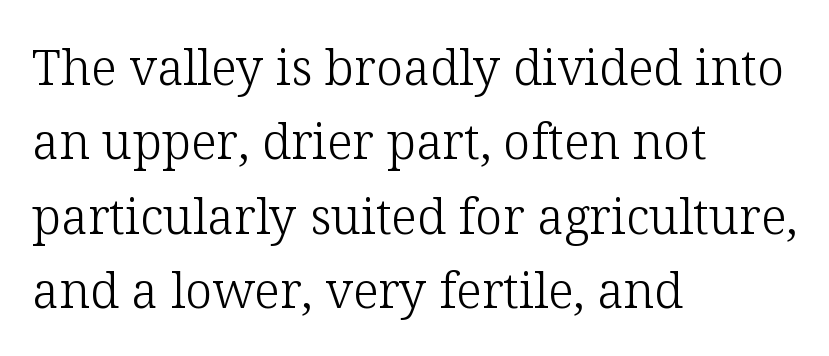
{"serif": "yes", "italic": "no", "bold": "no", "weight": "light", "width": "normal", "stroke_contrast": "low", "x_height": "medium", "monospaced": "no", "underline": "no", "align": "left", "line_spacing": "normal", "line_spacing_ratio": 1.52, "letter_spacing": "normal", "letter_spacing_em": 0.0, "glyph_px": 49}
